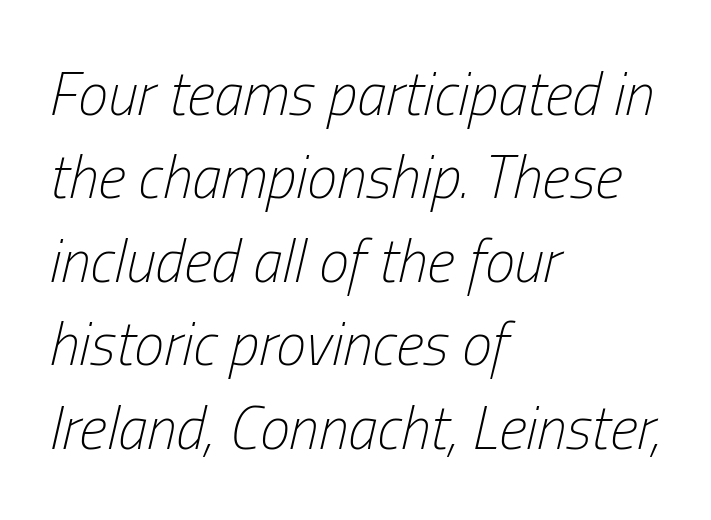
Descender tails drop into unmarked territory. You could not count columns in this text — the font is proportionally spaced. Posture: slanted. Rows of type keep a routine distance in the vertical direction. These glyphs show unthickened strokes, regular width or finer.
